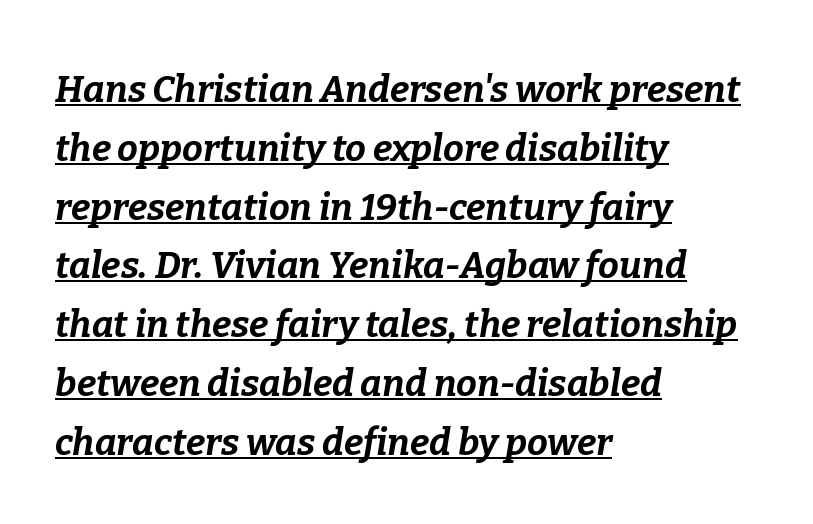
The passage shown stacks its lines at a standard gap. You could not count columns in this text — the font is proportionally spaced. Left-aligned paragraph, ragged on the right. The rendered words wear a rule along their underside.
